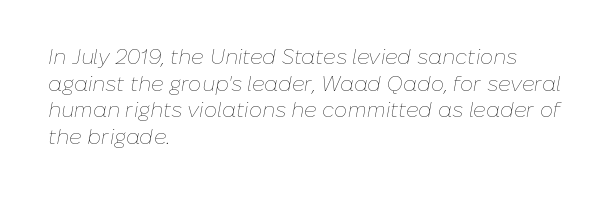
Q: Is the text bold? A: No.
Q: Is the text italic (slanted)? A: Yes, it leans right by about 10 degrees.
Q: Is the text underlined? A: No.
Q: How is the paragraph aligned? A: Left-aligned.
Q: Is the spacing between letters normal or unusually wide? A: Normal.
Q: Is the spacing between lines tight, normal or loose? A: Normal.
